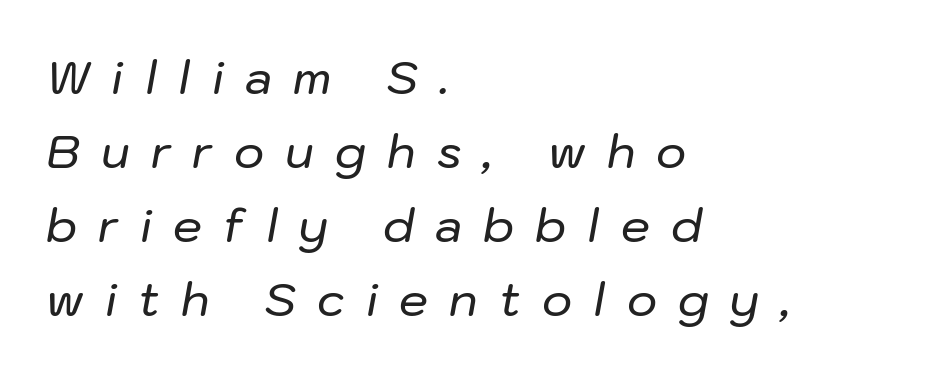
{"italic": "yes", "lean": "right", "slant_degrees": 10, "width": "normal", "stroke_contrast": "low", "x_height": "medium", "monospaced": "no", "underline": "no", "align": "left", "line_spacing": "normal", "line_spacing_ratio": 1.61, "letter_spacing": "wide", "letter_spacing_em": 0.46, "glyph_px": 46}
